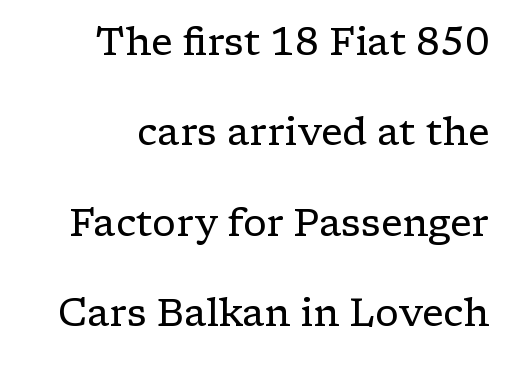
Think of a printed novel: that variable character pitch is what you see here. No chunkiness to these letters — they're not bold. Letter spacing: default. The designer went with a serif here, giving each stem small feet. The space directly below the letters is spotless.
